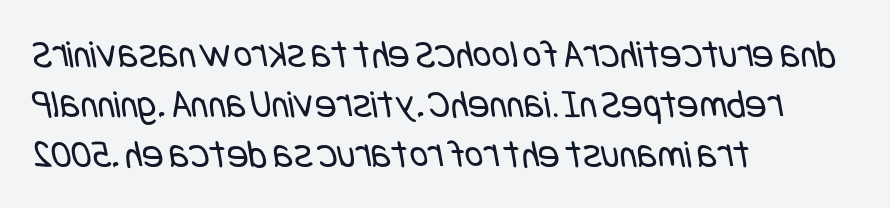
The image shows 40 px regular-weight, condensed sans-serif type; set left-aligned, normal line spacing (1.25x), normal letter spacing, not underlined; low stroke contrast and a large x-height.
